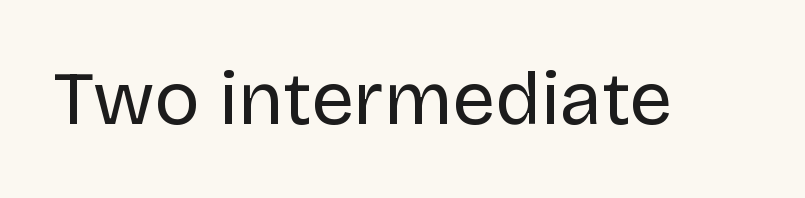
Q: Is the text bold? A: No.
Q: Is the text italic (slanted)? A: No, it is upright.
Q: Is the typeface a serif or a sans-serif typeface? A: Sans-serif.
Q: Is the text underlined? A: No.
Q: Is the spacing between letters normal or unusually wide? A: Normal.
Q: Width (condensed, normal, or wide)? A: Normal.
Q: Stroke contrast? A: Low.
Q: x-height? A: Large.
Q: Monospaced? A: No.
